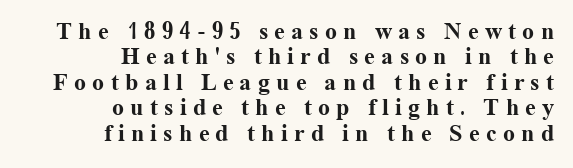
The image shows 24 px bold type, upright; set right-aligned, tight line spacing (1.06x), unusually wide letter spacing (+0.26 em), not underlined.
